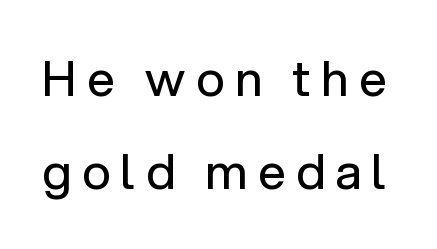
{"serif": "no", "italic": "no", "bold": "no", "weight": "regular", "width": "normal", "stroke_contrast": "low", "x_height": "medium", "monospaced": "no", "underline": "no", "line_spacing": "loose", "line_spacing_ratio": 1.9, "letter_spacing": "wide", "letter_spacing_em": 0.21, "glyph_px": 49}
